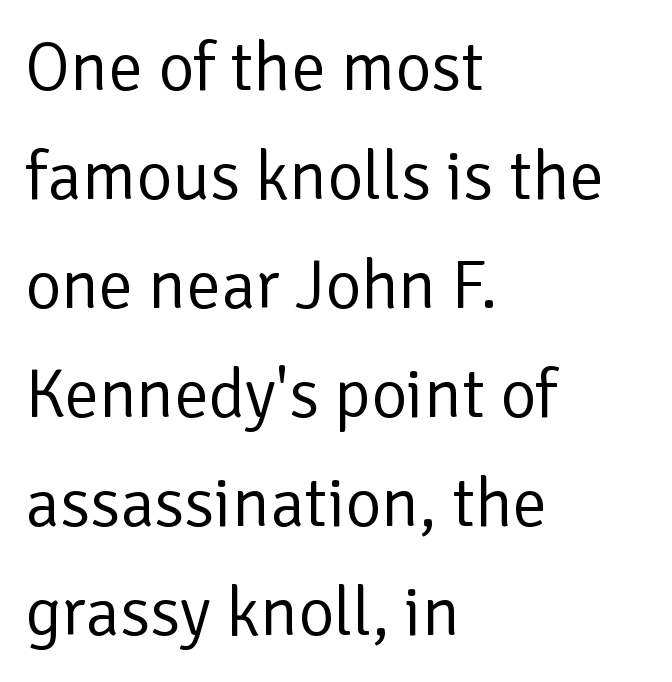
{"serif": "no", "italic": "no", "bold": "no", "weight": "regular", "width": "normal", "stroke_contrast": "low", "x_height": "medium", "monospaced": "no", "underline": "no", "align": "left", "line_spacing": "normal", "line_spacing_ratio": 1.58, "letter_spacing": "normal", "letter_spacing_em": 0.0, "glyph_px": 69}
